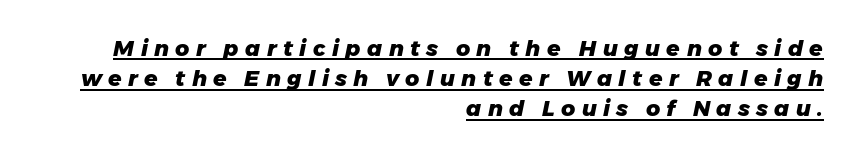
Q: Is the text bold? A: Yes.
Q: Is the text italic (slanted)? A: Yes, it leans right by about 11 degrees.
Q: Is the text underlined? A: Yes.
Q: How is the paragraph aligned? A: Right-aligned.
Q: Is the spacing between letters normal or unusually wide? A: Unusually wide.
Q: Is the spacing between lines tight, normal or loose? A: Normal.
